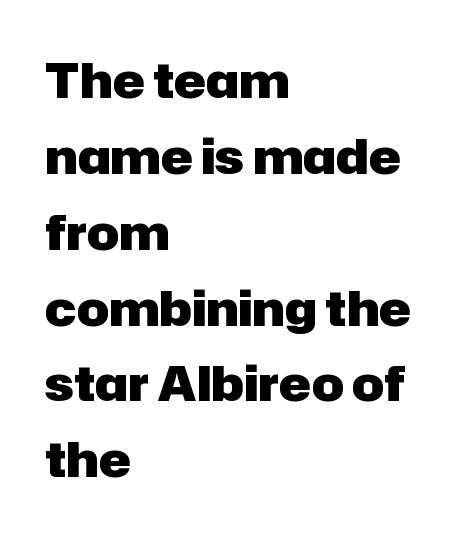
{"serif": "no", "italic": "no", "bold": "yes", "weight": "heavy", "width": "normal", "stroke_contrast": "low", "x_height": "medium", "monospaced": "no", "underline": "no", "align": "left", "line_spacing": "normal", "line_spacing_ratio": 1.58, "letter_spacing": "normal", "letter_spacing_em": 0.0, "glyph_px": 48}
